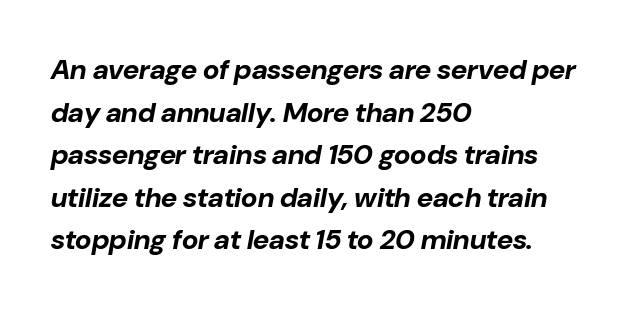
Q: Is the text bold? A: Yes.
Q: Is the text italic (slanted)? A: Yes, it leans right by about 10 degrees.
Q: Is the text underlined? A: No.
Q: How is the paragraph aligned? A: Left-aligned.
Q: Is the spacing between letters normal or unusually wide? A: Normal.
Q: Is the spacing between lines tight, normal or loose? A: Normal.
Q: Width (condensed, normal, or wide)? A: Normal.
Q: Stroke contrast? A: Low.
Q: x-height? A: Medium.
Q: Monospaced? A: No.
